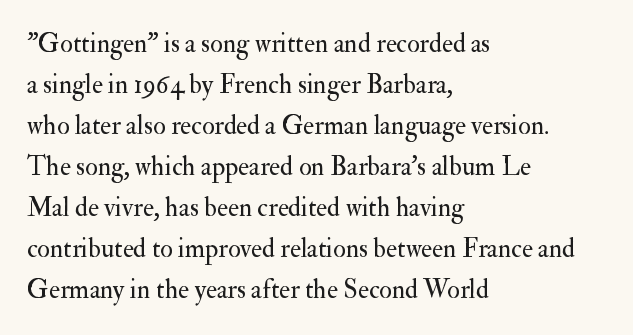
The words here are not underlined. Unbolded letterforms with no extra heft. Quick note: interline space is typical. These lines stack with their left ends in a neat column. Ordinary non-slanted type is in use. Here the glyphs are tracked normally, forming tight word shapes.
